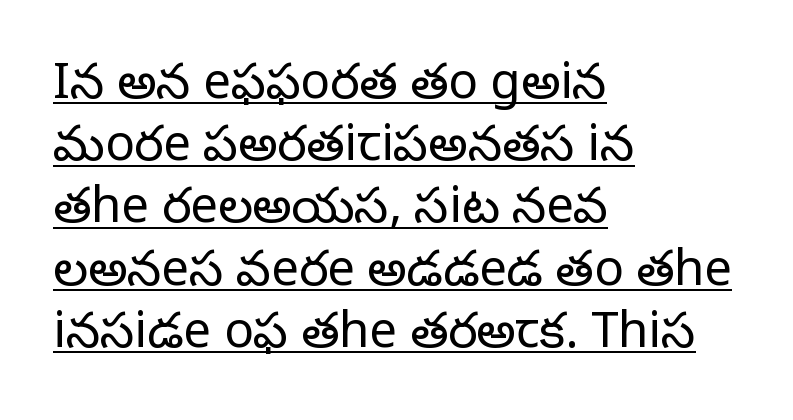
{"serif": "yes", "italic": "no", "bold": "no", "weight": "regular", "width": "normal", "stroke_contrast": "low", "x_height": "large", "monospaced": "no", "underline": "yes", "align": "left", "line_spacing": "normal", "line_spacing_ratio": 1.27, "letter_spacing": "normal", "letter_spacing_em": 0.0, "glyph_px": 49}
